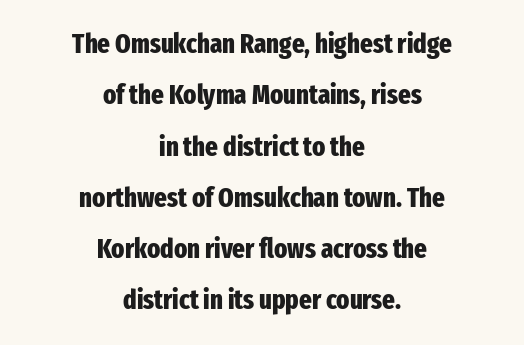
{"italic": "no", "bold": "yes", "underline": "no", "align": "center", "line_spacing": "loose", "line_spacing_ratio": 1.9, "letter_spacing": "normal", "letter_spacing_em": 0.0, "glyph_px": 27}
